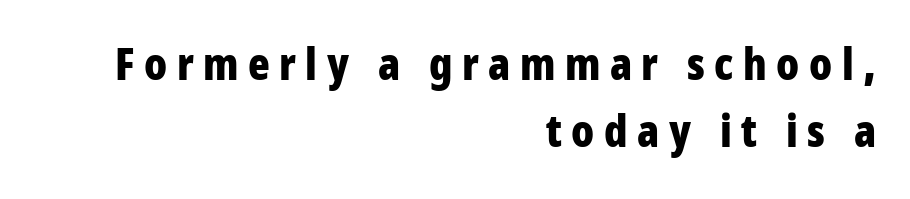
{"serif": "no", "italic": "no", "bold": "yes", "weight": "bold", "width": "condensed", "stroke_contrast": "low", "x_height": "large", "monospaced": "no", "underline": "no", "align": "right", "line_spacing": "normal", "line_spacing_ratio": 1.5, "letter_spacing": "wide", "letter_spacing_em": 0.21, "glyph_px": 45}
